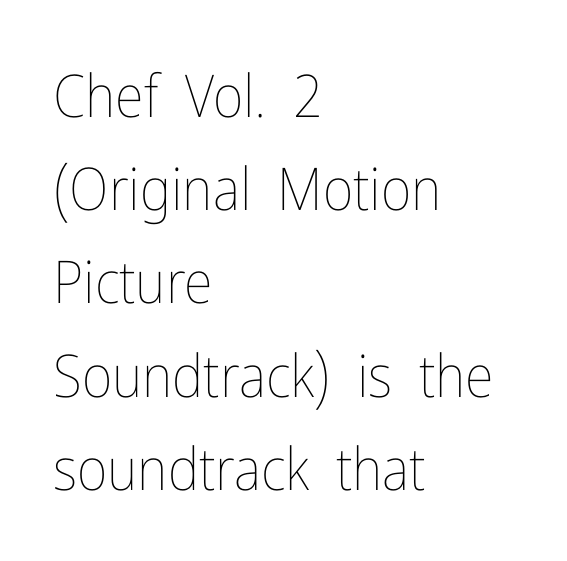
Q: Is the text bold? A: No.
Q: Is the text italic (slanted)? A: No, it is upright.
Q: Is the text underlined? A: No.
Q: How is the paragraph aligned? A: Left-aligned.
Q: Is the spacing between letters normal or unusually wide? A: Normal.
Q: Is the spacing between lines tight, normal or loose? A: Normal.
Q: Width (condensed, normal, or wide)? A: Condensed.
Q: Stroke contrast? A: Low.
Q: x-height? A: Medium.
Q: Monospaced? A: No.
